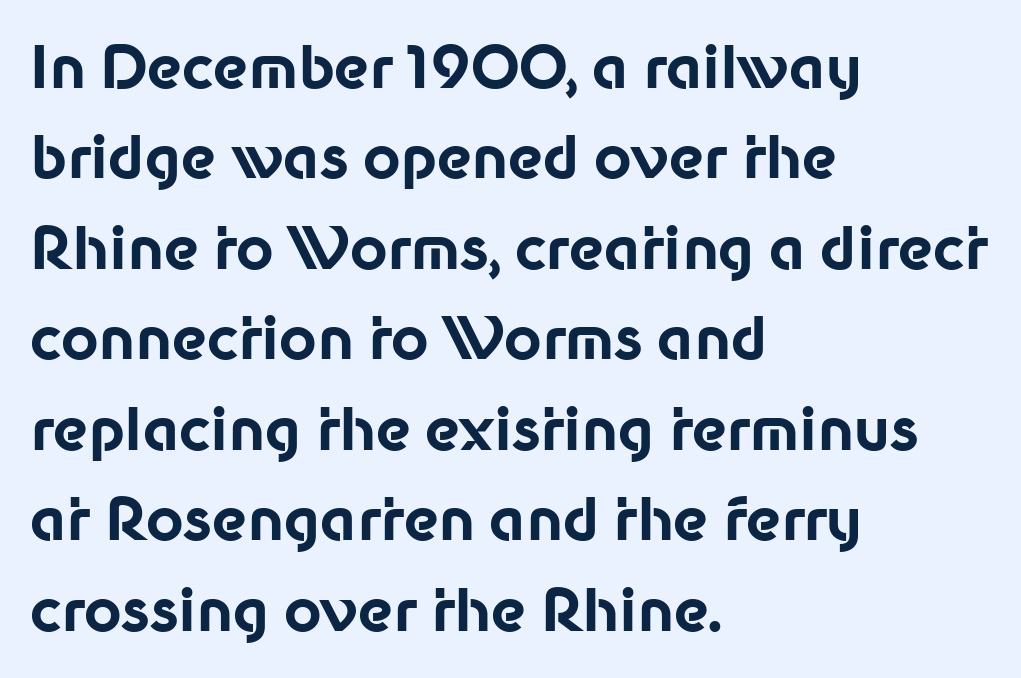
Notice how the stems are strictly vertical — no italics here. To sum up the face: it is a sans, with no serifs. In CSS terms this would be text-align: left. Nobody touched the tracking dial on this one. The strip under each line holds only bare page.
